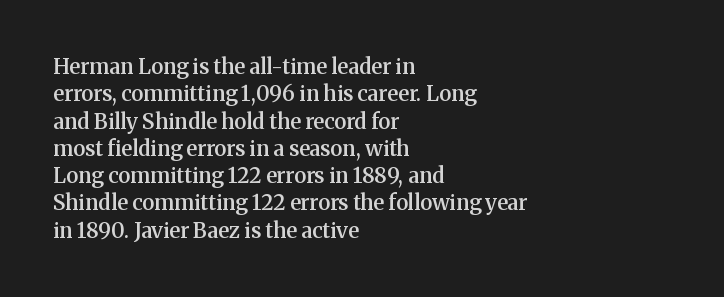
{"italic": "no", "bold": "semi", "underline": "no", "align": "left", "line_spacing": "normal", "line_spacing_ratio": 1.3, "letter_spacing": "normal", "letter_spacing_em": 0.0, "glyph_px": 21}
